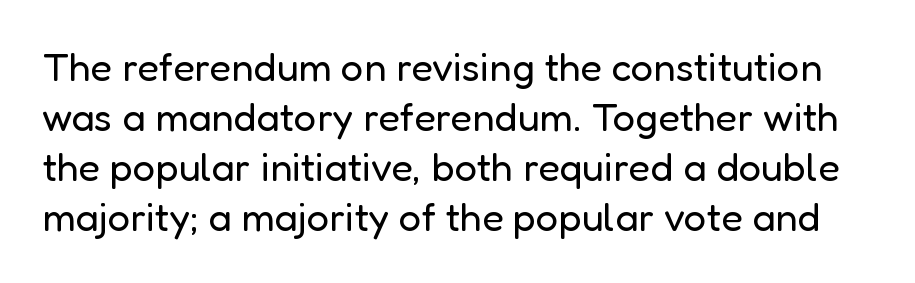
{"serif": "no", "italic": "no", "bold": "no", "weight": "regular", "width": "normal", "stroke_contrast": "low", "x_height": "medium", "monospaced": "no", "underline": "no", "line_spacing": "normal", "line_spacing_ratio": 1.25, "letter_spacing": "normal", "letter_spacing_em": 0.0, "glyph_px": 40}
